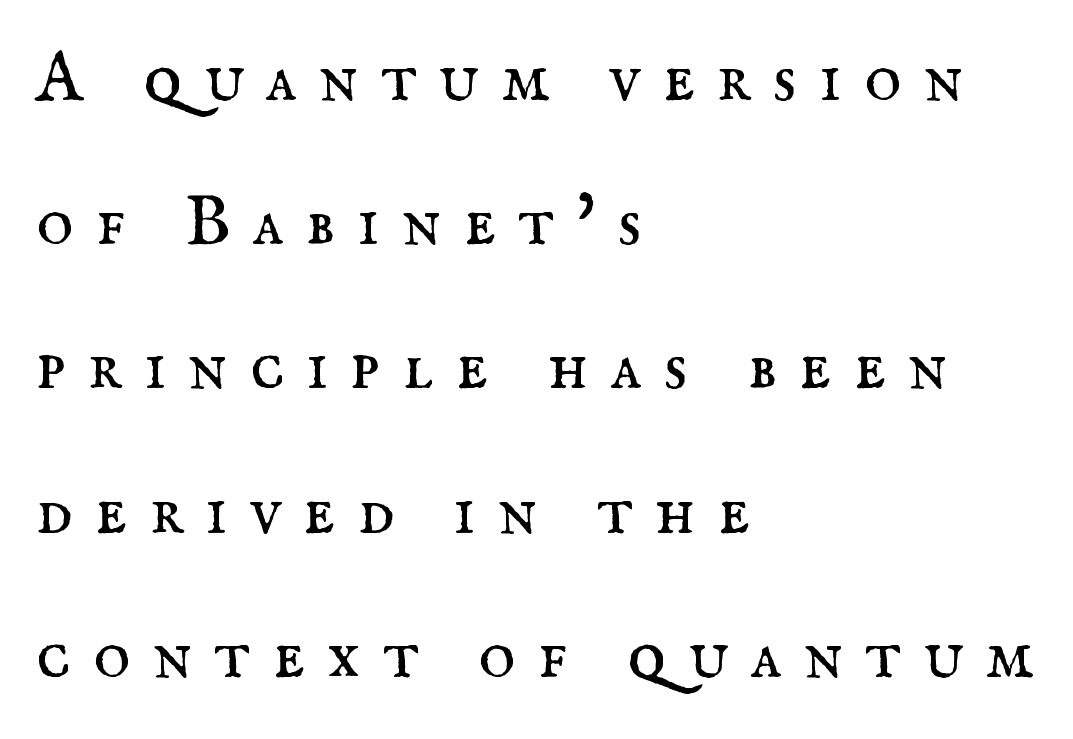
Is there much room between lines? Yes — plenty of vertical air separates them. Horizontal alignment here is leftward, the default for most running prose. Weight class: somewhere from thin through regular. The letterforms stand isolated, each surrounded by extra space. Glance below the letters and you will spot only blank space. Font category for this specimen: serif.
